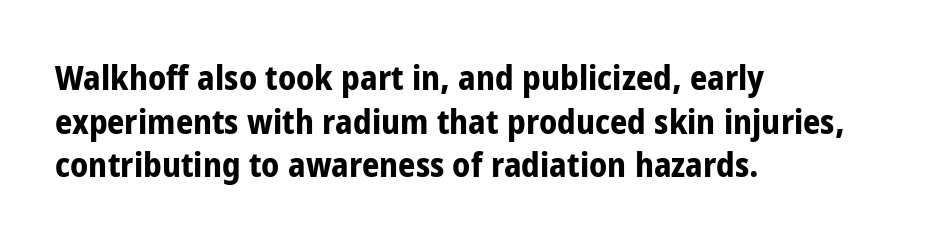
{"serif": "no", "italic": "no", "bold": "yes", "weight": "bold", "width": "condensed", "stroke_contrast": "low", "x_height": "large", "monospaced": "no", "underline": "no", "align": "left", "line_spacing": "normal", "line_spacing_ratio": 1.28, "letter_spacing": "normal", "letter_spacing_em": 0.0, "glyph_px": 34}
